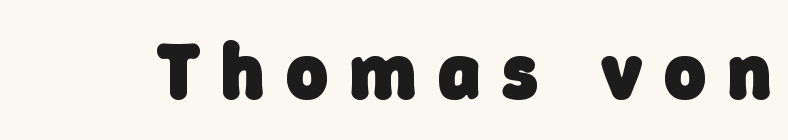
The image shows 79 px heavy sans-serif type; set unusually wide letter spacing (+0.28 em), not underlined; low stroke contrast and a medium x-height.
